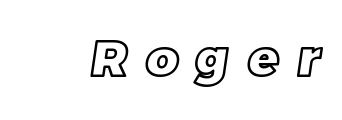
Q: Is the text underlined? A: No.
Q: Is the spacing between letters normal or unusually wide? A: Unusually wide.
Q: Width (condensed, normal, or wide)? A: Normal.
Q: x-height? A: Large.
Q: Monospaced? A: No.
